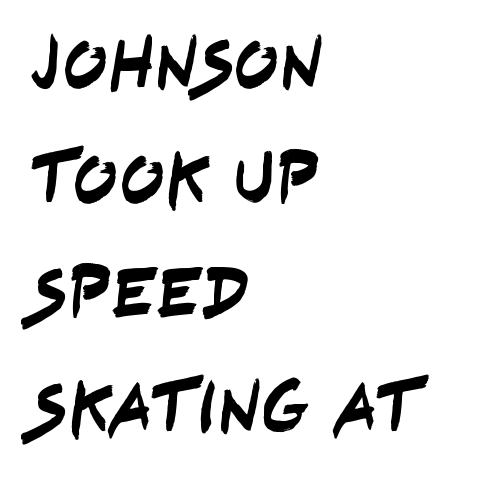
Q: Is the typeface a serif or a sans-serif typeface? A: Sans-serif.
Q: Is the text underlined? A: No.
Q: How is the paragraph aligned? A: Left-aligned.
Q: Is the spacing between letters normal or unusually wide? A: Normal.
Q: Is the spacing between lines tight, normal or loose? A: Normal.
Q: Width (condensed, normal, or wide)? A: Condensed.
Q: Stroke contrast? A: Low.
Q: x-height? A: Large.
Q: Monospaced? A: No.
